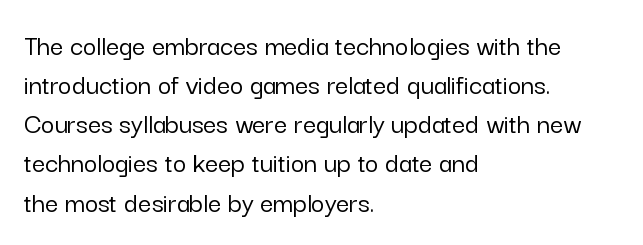
The image shows 29 px sans-serif type, upright; set left-aligned, normal line spacing (1.35x), normal letter spacing, not underlined; low stroke contrast and a medium x-height.
